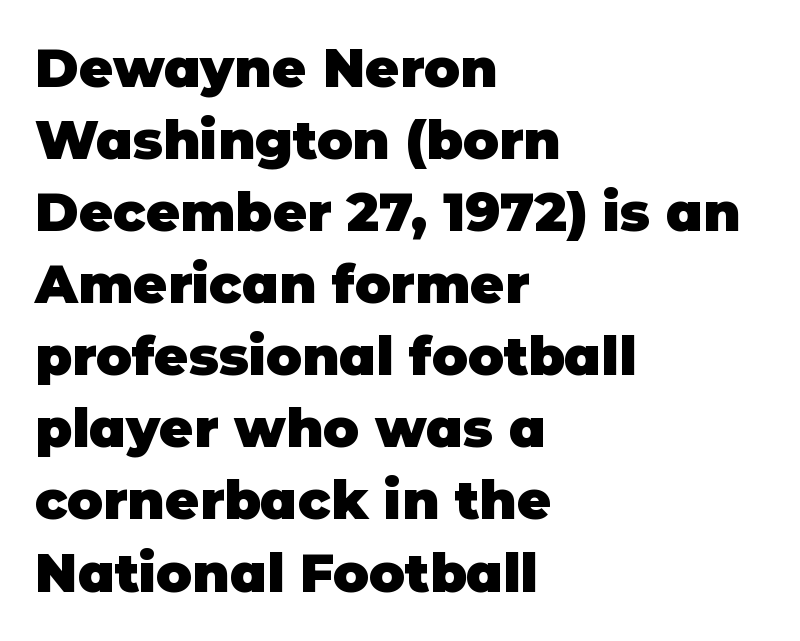
Q: Is the text bold? A: Yes.
Q: Is the text italic (slanted)? A: No, it is upright.
Q: Is the typeface a serif or a sans-serif typeface? A: Sans-serif.
Q: Is the text underlined? A: No.
Q: How is the paragraph aligned? A: Left-aligned.
Q: Is the spacing between letters normal or unusually wide? A: Normal.
Q: Is the spacing between lines tight, normal or loose? A: Normal.
Q: Width (condensed, normal, or wide)? A: Normal.
Q: Stroke contrast? A: Low.
Q: x-height? A: Large.
Q: Monospaced? A: No.
